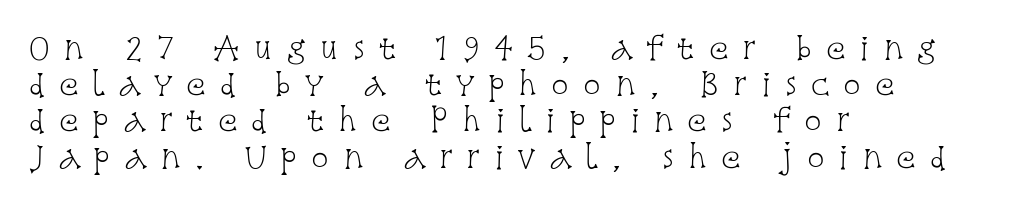
Q: Is the text bold? A: No.
Q: Is the text italic (slanted)? A: No, it is upright.
Q: Is the typeface a serif or a sans-serif typeface? A: Serif.
Q: Is the text underlined? A: No.
Q: How is the paragraph aligned? A: Left-aligned.
Q: Is the spacing between letters normal or unusually wide? A: Unusually wide.
Q: Is the spacing between lines tight, normal or loose? A: Normal.
Q: Width (condensed, normal, or wide)? A: Condensed.
Q: Stroke contrast? A: Low.
Q: x-height? A: Large.
Q: Monospaced? A: No.
